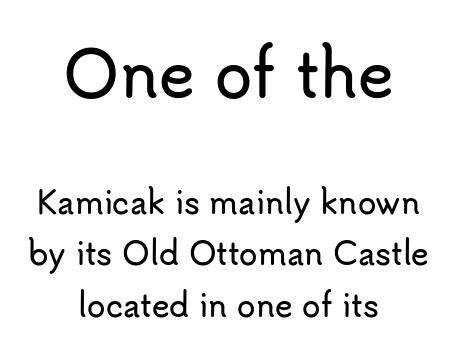
The image shows 61 px sans-serif type, upright; set centered, line spacing 1.71x, normal letter spacing, not underlined; the first (top) block is 2.03x larger; low stroke contrast and a small x-height.
